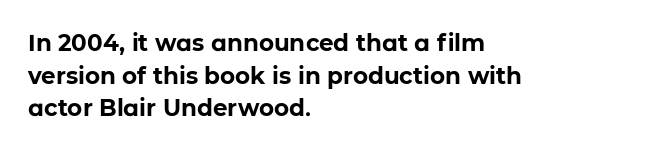
Q: Is the text bold? A: Yes.
Q: Is the text italic (slanted)? A: No, it is upright.
Q: Is the text underlined? A: No.
Q: How is the paragraph aligned? A: Left-aligned.
Q: Is the spacing between letters normal or unusually wide? A: Normal.
Q: Is the spacing between lines tight, normal or loose? A: Normal.
